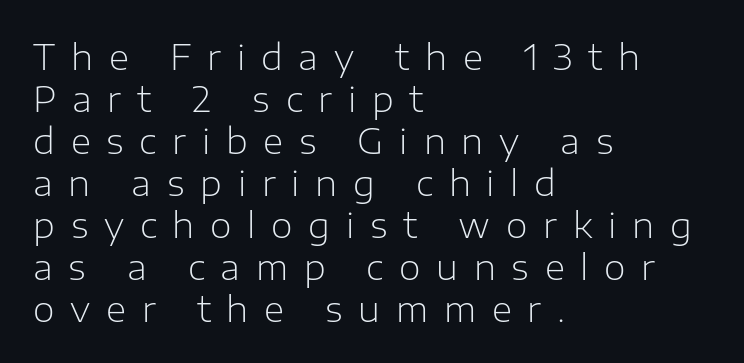
The image shows 35 px light sans-serif type, upright; set left-aligned, line spacing 1.2x, unusually wide letter spacing (+0.45 em), not underlined; low stroke contrast and a medium x-height.
